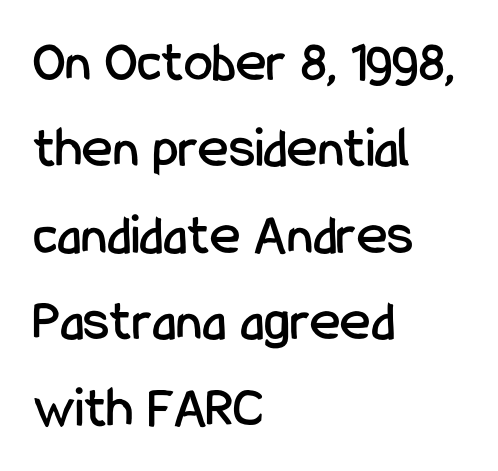
{"serif": "no", "italic": "no", "width": "condensed", "stroke_contrast": "low", "x_height": "medium", "monospaced": "no", "underline": "no", "align": "left", "line_spacing": "normal", "line_spacing_ratio": 1.49, "letter_spacing": "normal", "letter_spacing_em": 0.0, "glyph_px": 58}
